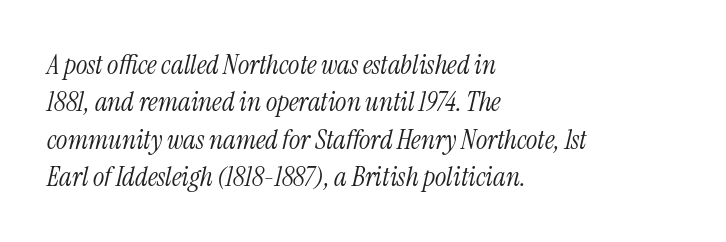
The image shows 27 px text type, italic (leaning right); set left-aligned, normal line spacing (1.38x), normal letter spacing, not underlined.
